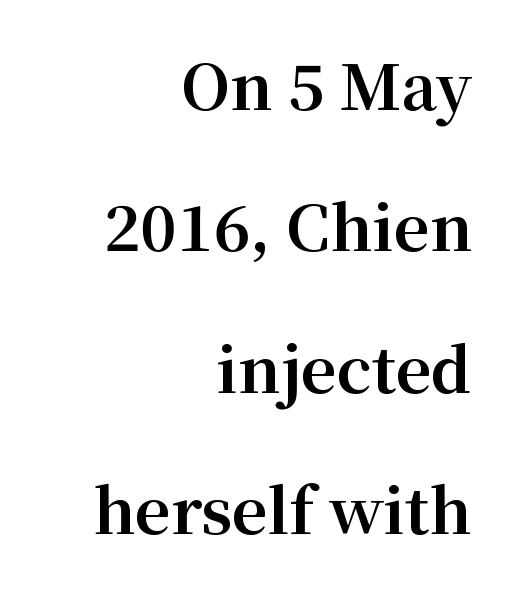
Has an underline been added? It has not. The typesetter chose a ragged-left arrangement here. The font's upright variant was chosen for this text. This is serif lettering, the kind often seen in printed books.
